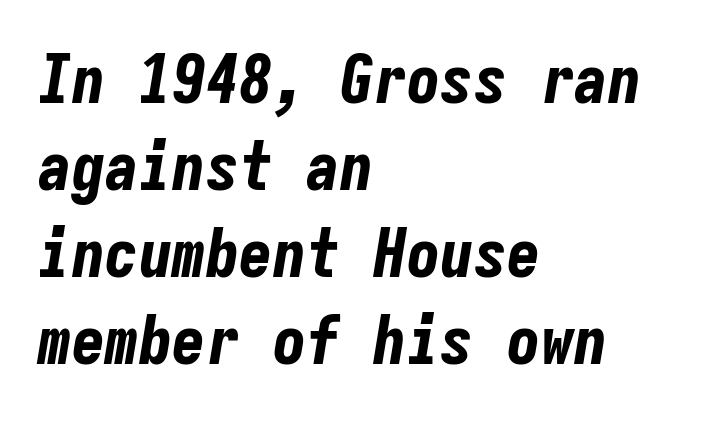
The image shows 67 px bold, condensed type, italic (leaning right), monospaced; set left-aligned, normal line spacing (1.3x), normal letter spacing, not underlined; low stroke contrast and a medium x-height.
